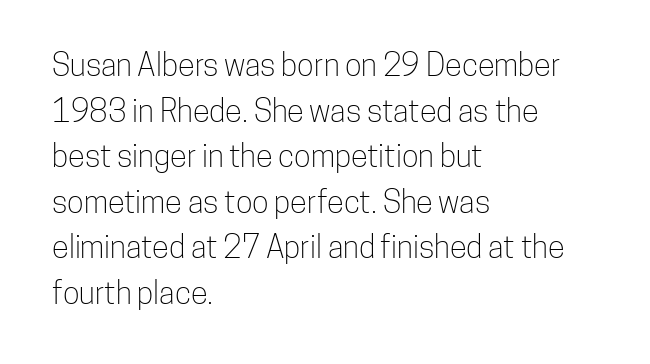
Q: Is the text bold? A: No.
Q: Is the text italic (slanted)? A: No, it is upright.
Q: Is the typeface a serif or a sans-serif typeface? A: Sans-serif.
Q: Is the text underlined? A: No.
Q: How is the paragraph aligned? A: Left-aligned.
Q: Is the spacing between letters normal or unusually wide? A: Normal.
Q: Is the spacing between lines tight, normal or loose? A: Normal.
Q: Width (condensed, normal, or wide)? A: Condensed.
Q: Stroke contrast? A: Low.
Q: x-height? A: Medium.
Q: Monospaced? A: No.
